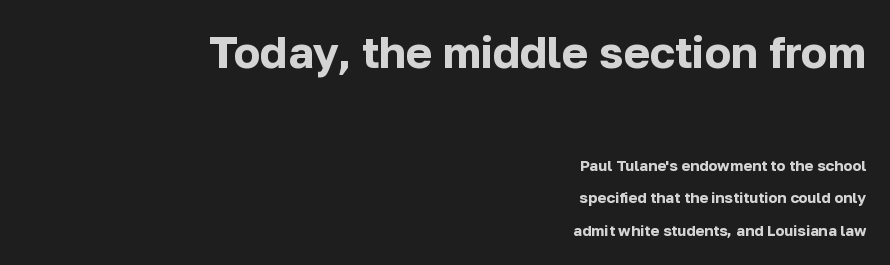
{"serif": "no", "italic": "no", "bold": "yes", "weight": "bold", "width": "normal", "stroke_contrast": "low", "x_height": "medium", "monospaced": "no", "underline": "no", "align": "right", "line_spacing": "loose", "line_spacing_ratio": 2.19, "letter_spacing": "normal", "letter_spacing_em": 0.0, "larger_block": "first", "size_ratio": 2.93, "glyph_px": 44}
